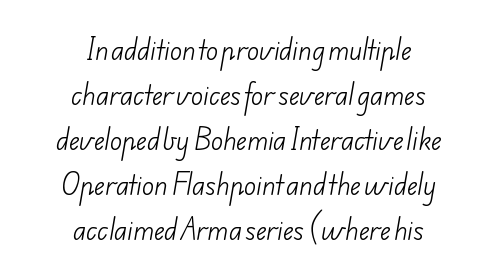
The image shows 25 px text type; set centered, line spacing 1.8x, normal letter spacing, not underlined.
